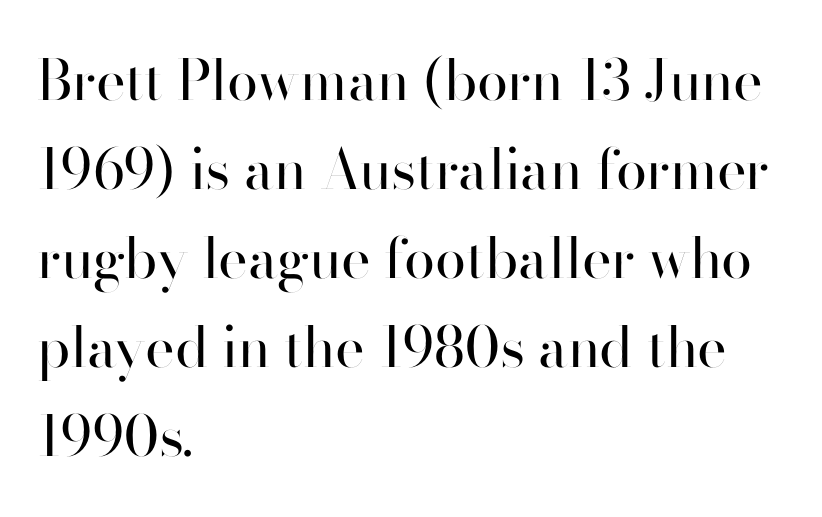
Is the letter spacing exaggerated? No — it looks like the ordinary default. Italic: no, the glyphs are upright roman. Compared with a typical body face, this is equally light or lighter still. These lines sit exactly where default settings would place them.
